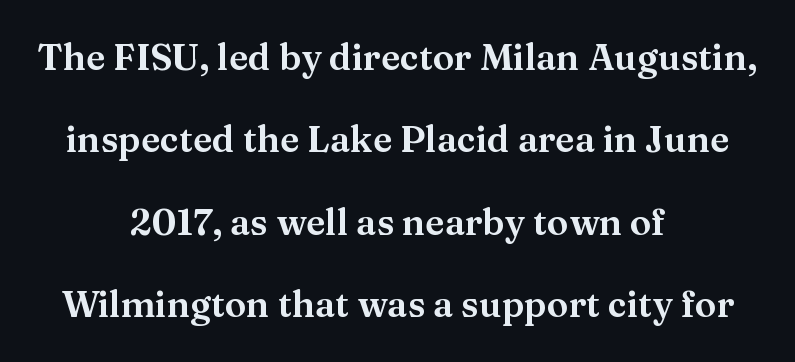
The image shows 36 px wide serif type, upright; set centered, loose line spacing (2.29x), normal letter spacing, not underlined; medium stroke contrast and a medium x-height.
